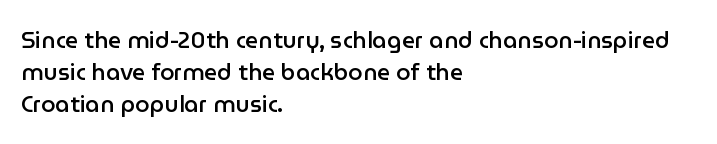
{"italic": "no", "bold": "semi", "underline": "no", "align": "left", "line_spacing": "normal", "line_spacing_ratio": 1.39, "letter_spacing": "normal", "letter_spacing_em": 0.0, "glyph_px": 23}
